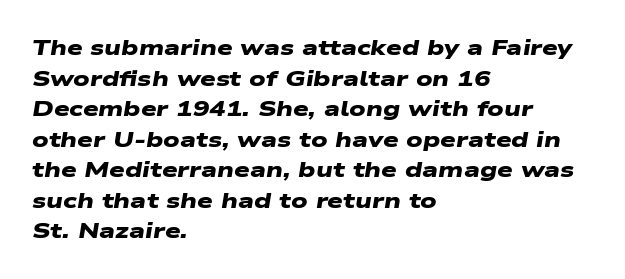
Which margin do the lines hug? The left one — the right edge is uneven. Default kerning and tracking; the words read as compact shapes. The foot of each line stays bare and open. Baseline-to-baseline distance is the conventional proportion of letter height.
